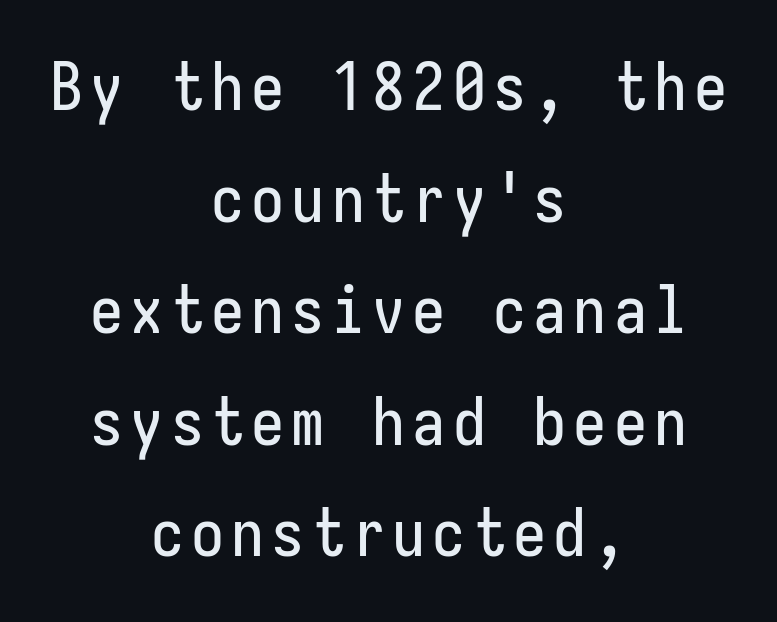
Q: Is the text italic (slanted)? A: No, it is upright.
Q: Is the typeface a serif or a sans-serif typeface? A: Sans-serif.
Q: Is the text underlined? A: No.
Q: How is the paragraph aligned? A: Centered.
Q: Is the spacing between lines tight, normal or loose? A: Normal.
Q: Width (condensed, normal, or wide)? A: Condensed.
Q: Stroke contrast? A: Low.
Q: x-height? A: Medium.
